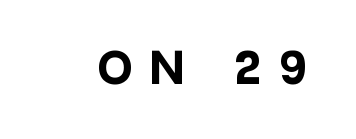
{"serif": "no", "italic": "no", "bold": "yes", "weight": "heavy", "width": "condensed", "stroke_contrast": "low", "x_height": "large", "monospaced": "no", "underline": "no", "letter_spacing": "wide", "letter_spacing_em": 0.46, "glyph_px": 41}
